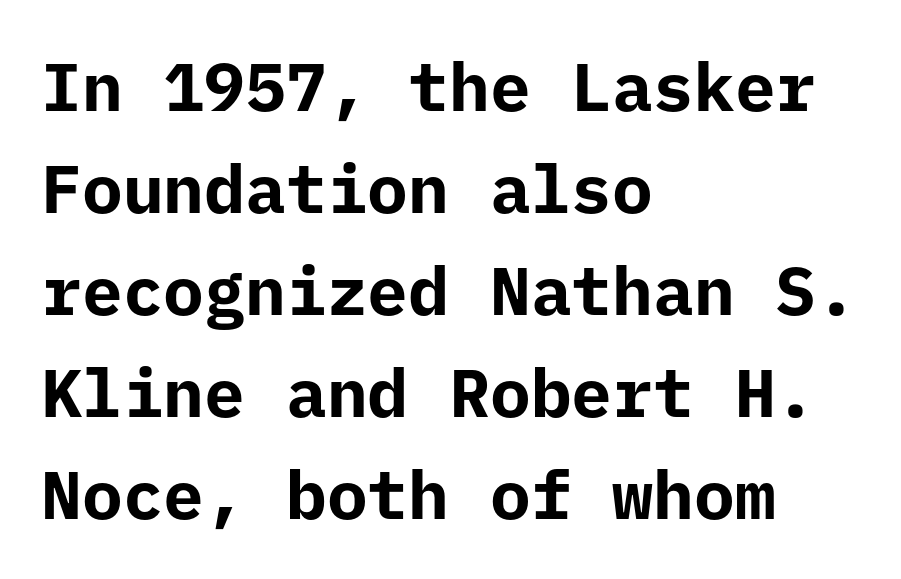
{"serif": "no", "italic": "no", "bold": "yes", "weight": "bold", "width": "normal", "stroke_contrast": "low", "x_height": "medium", "monospaced": "yes", "underline": "no", "align": "left", "line_spacing": "normal", "line_spacing_ratio": 1.5, "letter_spacing": "normal", "letter_spacing_em": 0.0, "glyph_px": 68}
